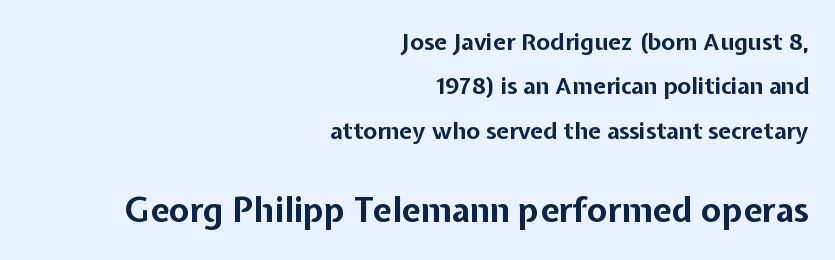
Q: Is the text bold? A: Yes.
Q: Is the text italic (slanted)? A: No, it is upright.
Q: Is the typeface a serif or a sans-serif typeface? A: Sans-serif.
Q: Is the text underlined? A: No.
Q: How is the paragraph aligned? A: Right-aligned.
Q: Is the spacing between letters normal or unusually wide? A: Normal.
Q: Is the spacing between lines tight, normal or loose? A: Loose.
Q: Which block of text is set in a larger size, the first (top) or the second (bottom)? A: The second (bottom) one.
Q: Width (condensed, normal, or wide)? A: Normal.
Q: Stroke contrast? A: Low.
Q: x-height? A: Medium.
Q: Monospaced? A: No.
